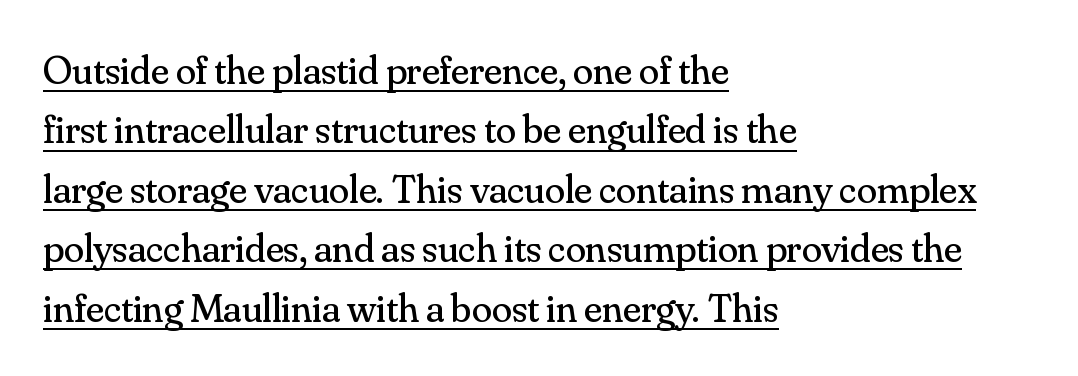
Q: Is the text bold? A: No.
Q: Is the text italic (slanted)? A: No, it is upright.
Q: Is the typeface a serif or a sans-serif typeface? A: Serif.
Q: Is the text underlined? A: Yes.
Q: How is the paragraph aligned? A: Left-aligned.
Q: Is the spacing between letters normal or unusually wide? A: Normal.
Q: Is the spacing between lines tight, normal or loose? A: Normal.
Q: Width (condensed, normal, or wide)? A: Normal.
Q: Stroke contrast? A: Medium.
Q: x-height? A: Small.
Q: Monospaced? A: No.
